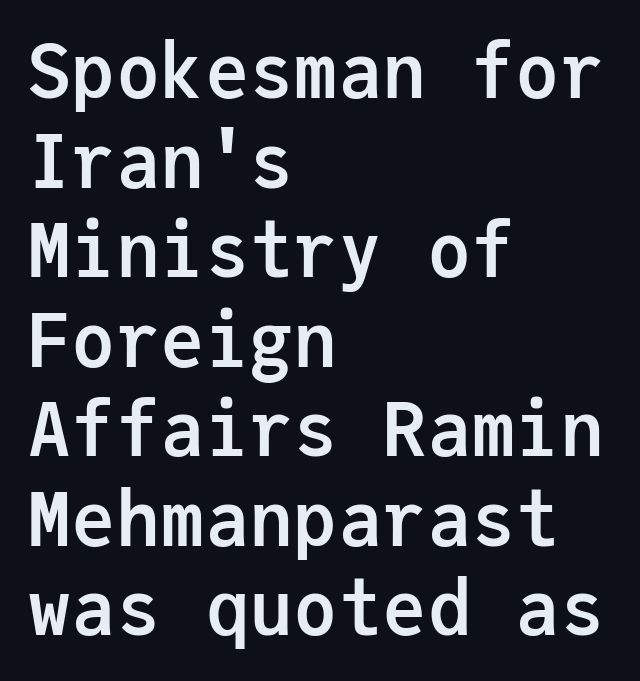
{"serif": "no", "italic": "no", "bold": "yes", "weight": "semibold", "width": "normal", "stroke_contrast": "low", "x_height": "medium", "monospaced": "yes", "underline": "no", "align": "left", "line_spacing_ratio": 1.21, "letter_spacing": "normal", "letter_spacing_em": 0.0, "glyph_px": 74}
